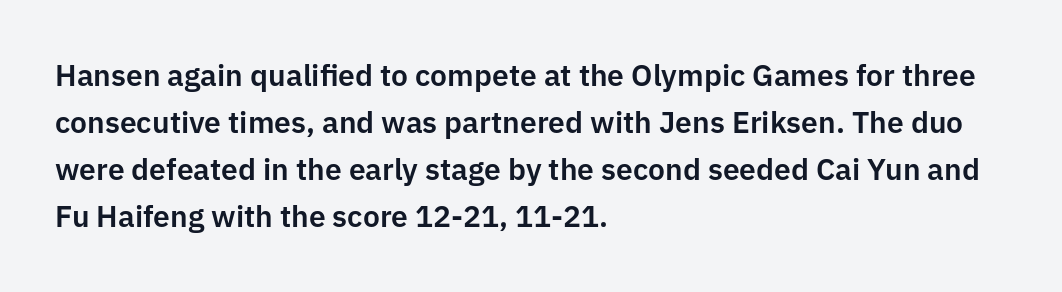
Vertical strokes here are truly vertical. The letters carry no serifs — their stems end cleanly without finishing strokes. Note the varied advance widths — an 'i' is clearly narrower than an 'm'. Is there much room between lines? A standard amount, neither cramped nor airy. The passage shown is not underscored anywhere.
